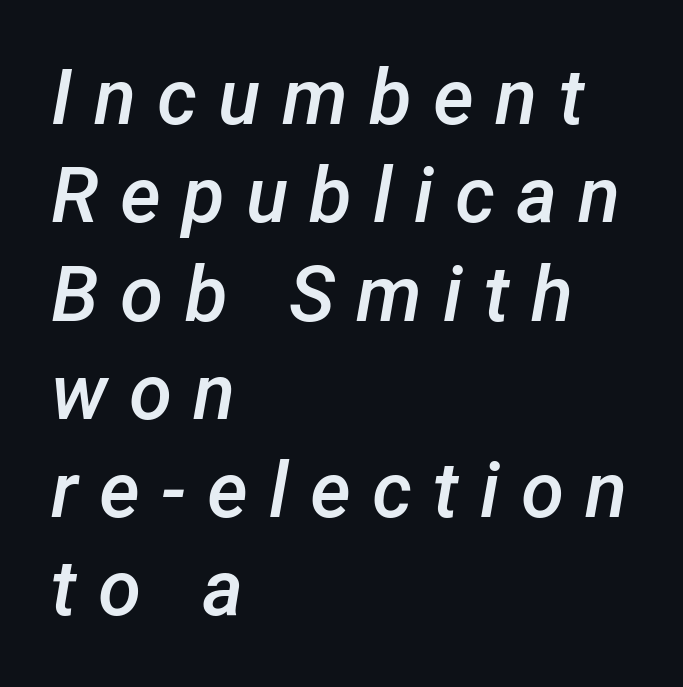
The image shows 78 px semibold type, italic (leaning right); set left-aligned, normal line spacing (1.26x), unusually wide letter spacing (+0.27 em), not underlined; low stroke contrast and a medium x-height.
